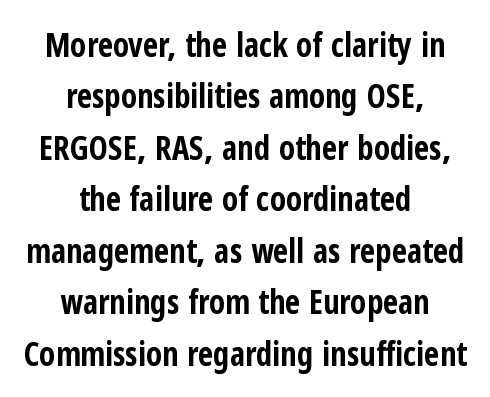
The image shows 33 px bold, condensed sans-serif type, upright; set centered, normal line spacing (1.56x), normal letter spacing, not underlined; low stroke contrast and a medium x-height.
